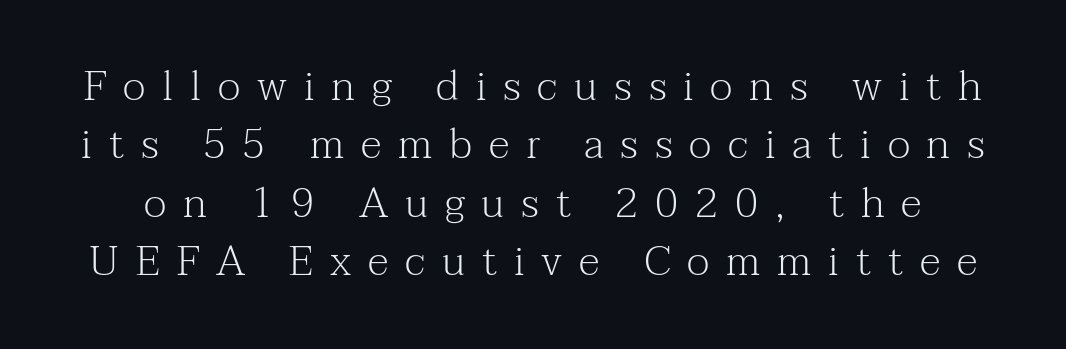
Q: Is the text bold? A: No.
Q: Is the text italic (slanted)? A: No, it is upright.
Q: Is the typeface a serif or a sans-serif typeface? A: Serif.
Q: Is the text underlined? A: No.
Q: Is the spacing between letters normal or unusually wide? A: Unusually wide.
Q: Is the spacing between lines tight, normal or loose? A: Normal.
Q: Width (condensed, normal, or wide)? A: Normal.
Q: Stroke contrast? A: Medium.
Q: x-height? A: Medium.
Q: Monospaced? A: No.
